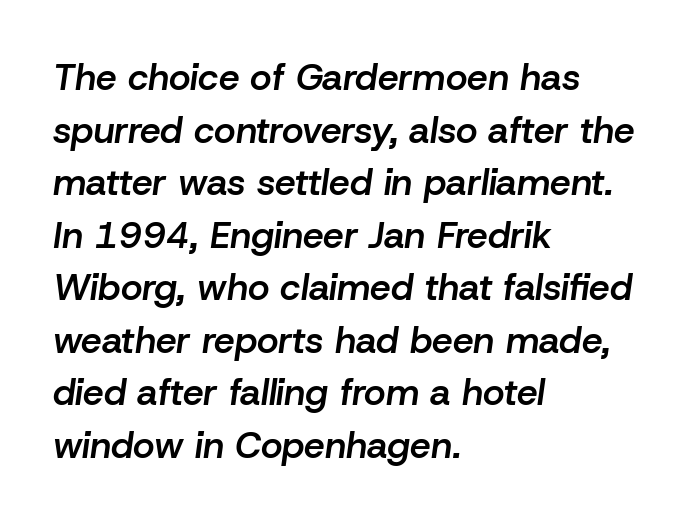
In terms of letterspacing, this is plain default setting. Is this a fixed-width face? No — the glyphs have proportional, varying widths. Slant detected: the letters are inclined. Every letter is mildly thick-stroked: semibold rather than bold.
